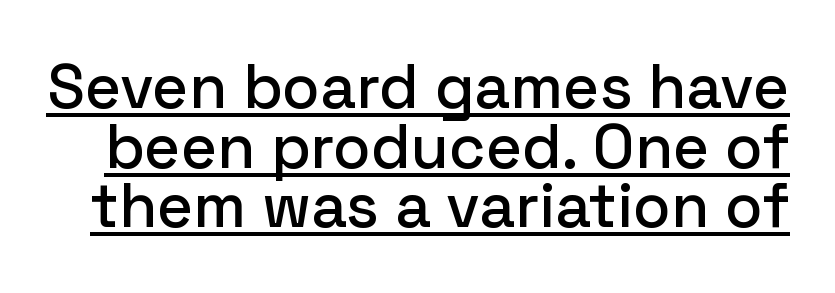
The image shows 62 px sans-serif type, upright; set tight line spacing (0.96x), normal letter spacing, underlined; low stroke contrast and a medium x-height.
